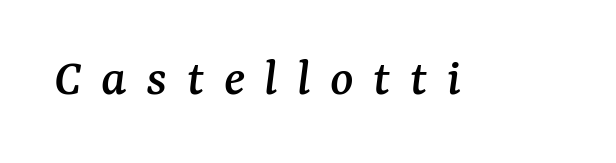
Q: Is the text italic (slanted)? A: Yes, it leans right by about 7 degrees.
Q: Is the typeface a serif or a sans-serif typeface? A: Serif.
Q: Is the text underlined? A: No.
Q: Is the spacing between letters normal or unusually wide? A: Unusually wide.
Q: Width (condensed, normal, or wide)? A: Normal.
Q: Stroke contrast? A: Medium.
Q: x-height? A: Medium.
Q: Monospaced? A: No.
